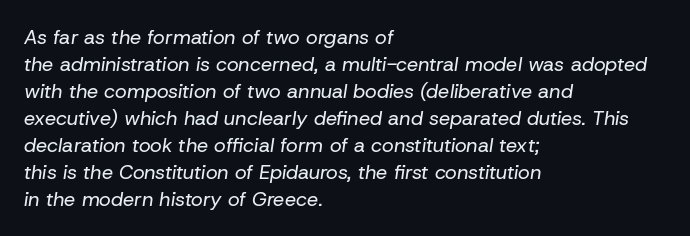
{"italic": "yes", "lean": "right", "slant_degrees": 8, "bold": "no", "underline": "no", "align": "left", "line_spacing": "normal", "line_spacing_ratio": 1.35, "letter_spacing": "normal", "letter_spacing_em": 0.0, "glyph_px": 20}
